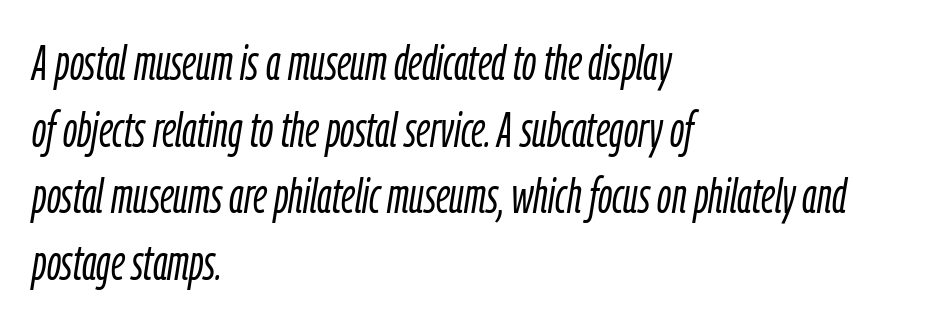
The letterforms sit at book weight or below. Horizontal bands of white between lines are of average thickness. Do the characters align in a grid? No, the font is proportional. These lines were composed using italics. Where is the straight margin? On the left.
